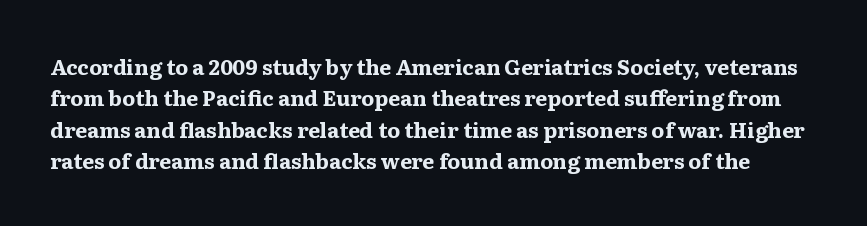
The image shows 21 px bold type, upright; set normal line spacing (1.49x), normal letter spacing, not underlined.
